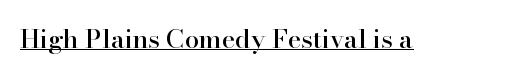
Posture: vertical. Is the letter spacing exaggerated? No — it looks like the ordinary default. These characters rest on top of a visible drawn line.
